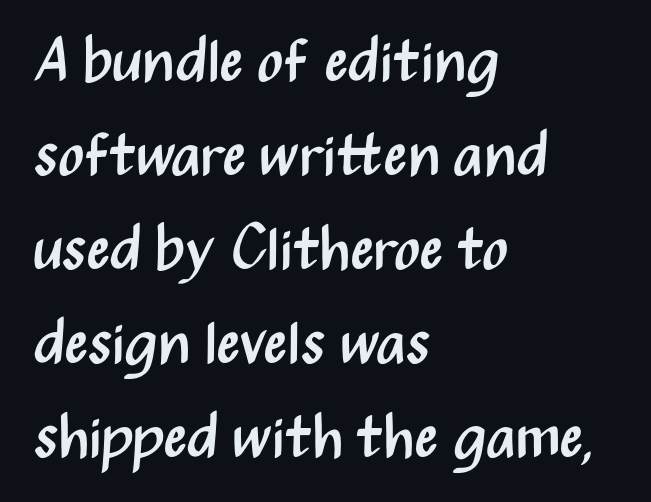
{"serif": "no", "italic": "no", "bold": "no", "weight": "regular", "width": "condensed", "stroke_contrast": "medium", "x_height": "medium", "monospaced": "no", "underline": "no", "align": "left", "line_spacing": "normal", "line_spacing_ratio": 1.54, "letter_spacing": "normal", "letter_spacing_em": 0.0, "glyph_px": 61}
